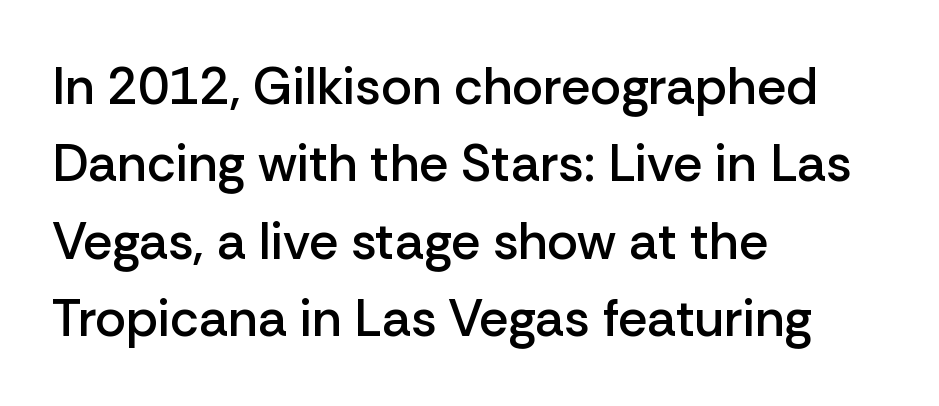
{"serif": "no", "italic": "no", "bold": "semi", "weight": "semibold", "width": "normal", "stroke_contrast": "low", "x_height": "medium", "monospaced": "no", "underline": "no", "align": "left", "line_spacing": "normal", "line_spacing_ratio": 1.49, "letter_spacing": "normal", "letter_spacing_em": 0.0, "glyph_px": 52}
